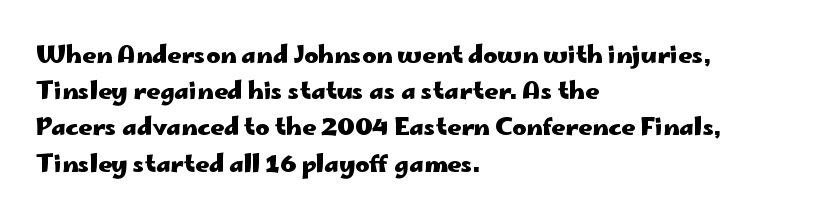
Q: Is the text bold? A: Yes.
Q: Is the text italic (slanted)? A: No, it is upright.
Q: Is the text underlined? A: No.
Q: How is the paragraph aligned? A: Left-aligned.
Q: Is the spacing between letters normal or unusually wide? A: Normal.
Q: Is the spacing between lines tight, normal or loose? A: Normal.
